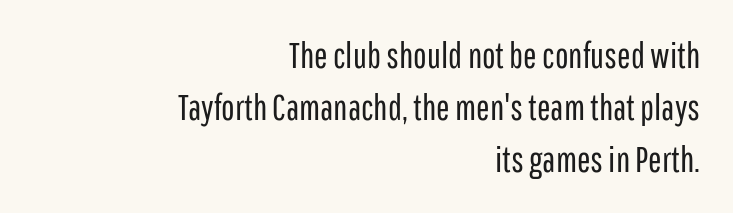
{"serif": "no", "italic": "no", "bold": "no", "weight": "regular", "width": "condensed", "stroke_contrast": "low", "x_height": "medium", "monospaced": "no", "underline": "no", "align": "right", "line_spacing": "normal", "line_spacing_ratio": 1.44, "letter_spacing": "normal", "letter_spacing_em": 0.0, "glyph_px": 36}
